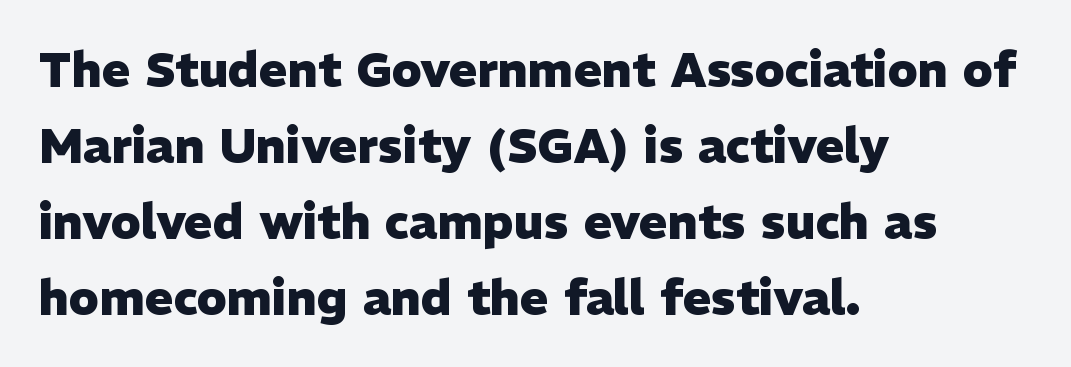
{"serif": "no", "italic": "no", "bold": "yes", "weight": "heavy", "width": "normal", "stroke_contrast": "low", "x_height": "medium", "monospaced": "no", "underline": "no", "align": "left", "line_spacing": "normal", "line_spacing_ratio": 1.58, "letter_spacing": "normal", "letter_spacing_em": 0.0, "glyph_px": 48}
